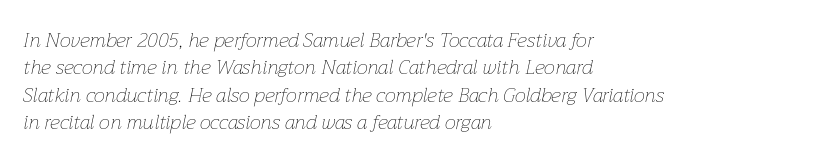
The lettering tilts uniformly, giving the passage an italic look. Honestly, the letter spacing is just normal — you wouldn't notice it. Glance below the letters and you will spot only blank space. Stems and bowls with no extra thickness — not bold. This sample is left-justified, so line endings fall wherever the words run out.
